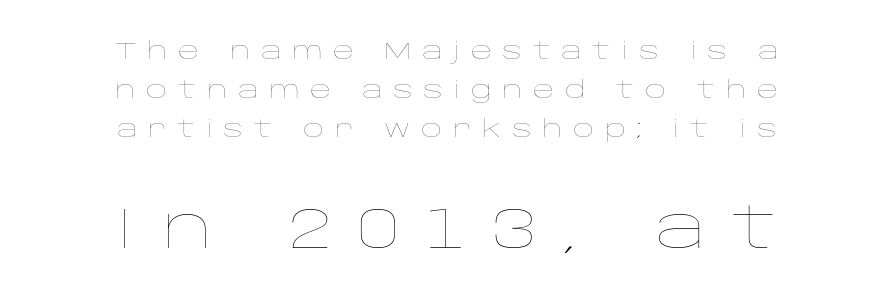
Think standard paragraph weight, or any step lighter than that. Italic? Not at all — the glyphs are vertical. Here the designer chose a conventional face with non-uniform glyph widths. The specimen omits any rule beneath the text block's lines. The passage shown has open, widely tracked lettering throughout. If you squint, the bottom block still reads clearly — it's the larger of the two.
